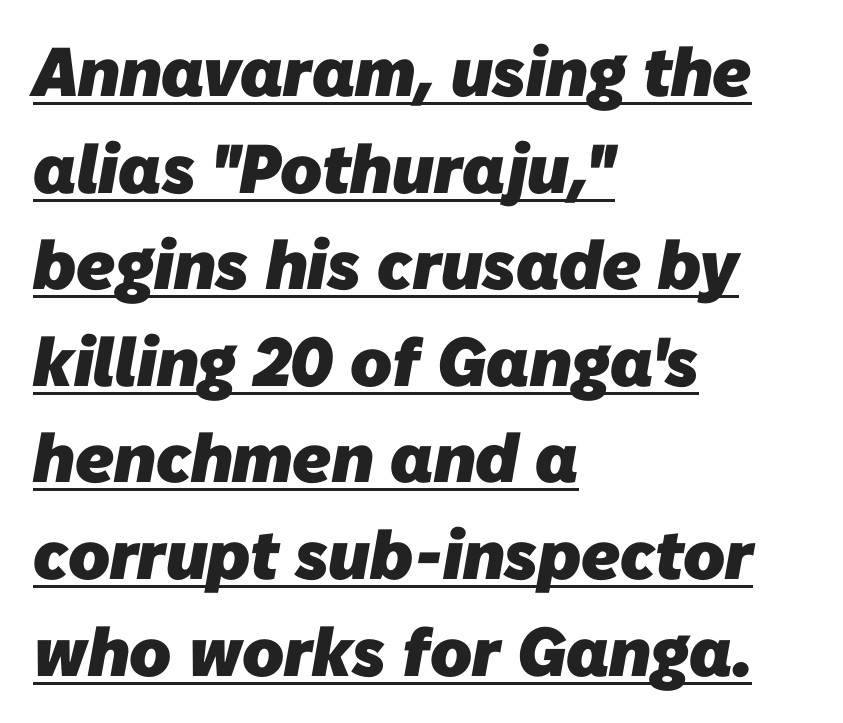
{"serif": "no", "bold": "yes", "weight": "heavy", "width": "normal", "stroke_contrast": "low", "x_height": "medium", "monospaced": "no", "underline": "yes", "align": "left", "line_spacing": "normal", "line_spacing_ratio": 1.4, "letter_spacing": "normal", "letter_spacing_em": 0.0, "glyph_px": 69}
